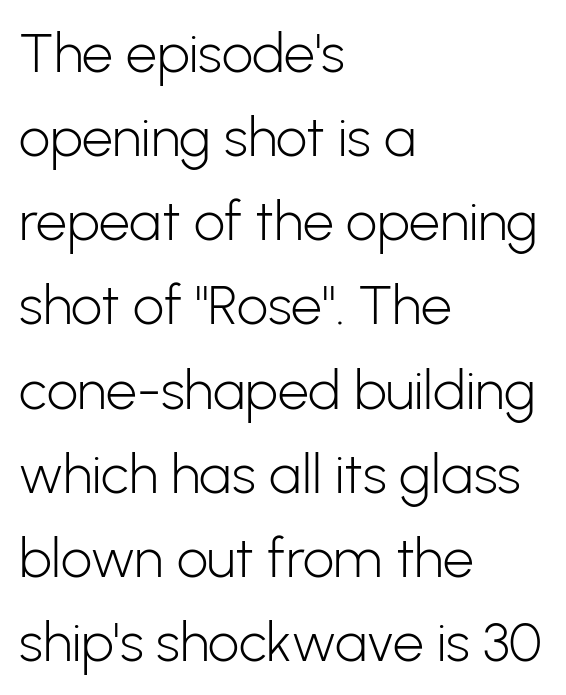
The image shows 55 px light sans-serif type, upright; set left-aligned, normal line spacing (1.53x), normal letter spacing, not underlined; low stroke contrast and a medium x-height.
